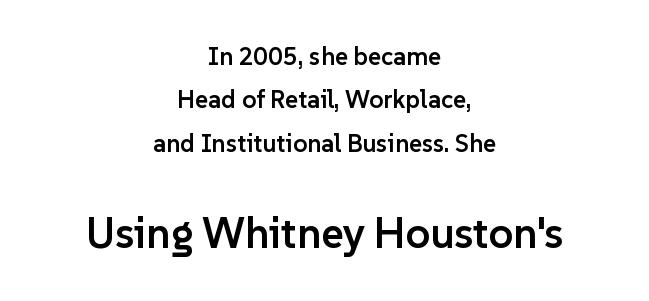
The image shows 43 px semibold sans-serif type, upright; set centered, line spacing 1.74x, normal letter spacing, not underlined; the second (bottom) block is 1.72x larger; low stroke contrast and a medium x-height.
